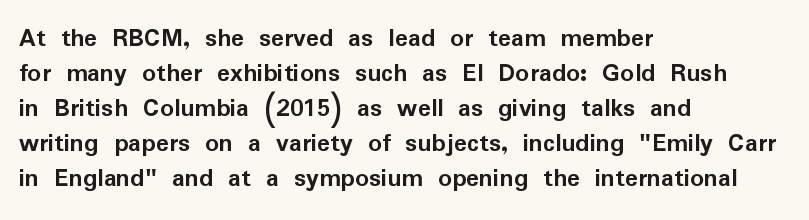
Q: Is the text bold? A: Yes.
Q: Is the text italic (slanted)? A: No, it is upright.
Q: Is the text underlined? A: No.
Q: How is the paragraph aligned? A: Left-aligned.
Q: Is the spacing between letters normal or unusually wide? A: Normal.
Q: Is the spacing between lines tight, normal or loose? A: Normal.
